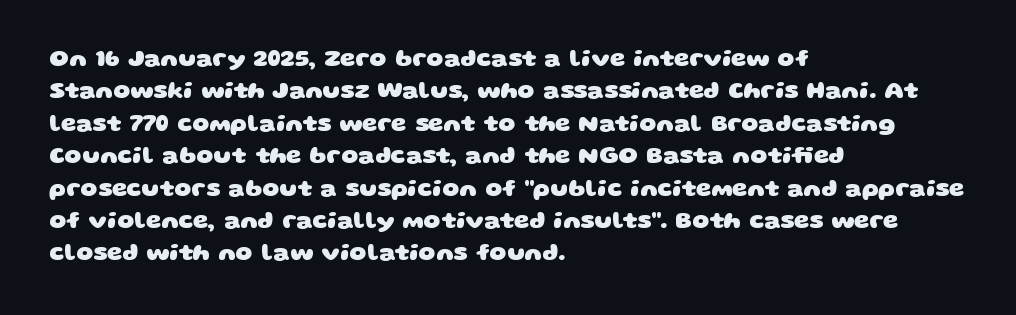
The image shows 24 px bold type; set left-aligned, normal line spacing (1.35x), normal letter spacing, not underlined.
